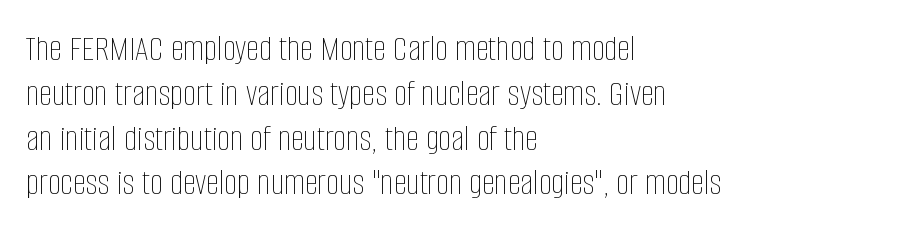
{"italic": "no", "bold": "no", "weight": "thin", "width": "condensed", "stroke_contrast": "low", "x_height": "large", "monospaced": "no", "underline": "no", "align": "left", "line_spacing_ratio": 1.21, "letter_spacing": "normal", "letter_spacing_em": 0.0, "glyph_px": 37}
